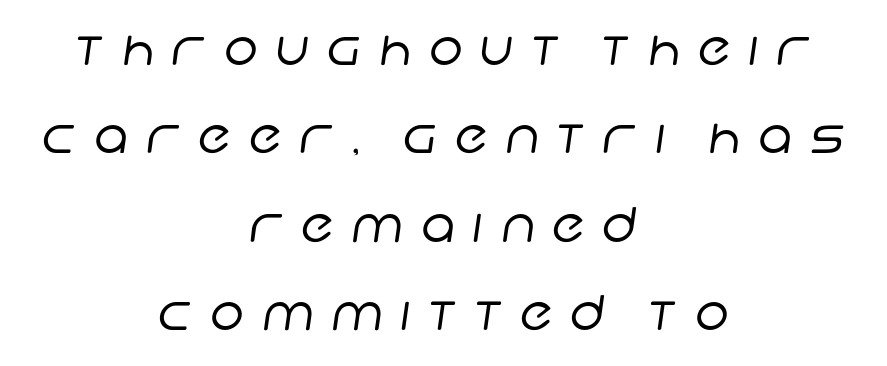
Which margin do the lines hug? Neither — every line sits in the middle. Typographically, this falls in the sans-serif category. A quiet, ordinary-to-light weight characterises the typeface. Loose tracking; the words dissolve into strings of separated letters.
